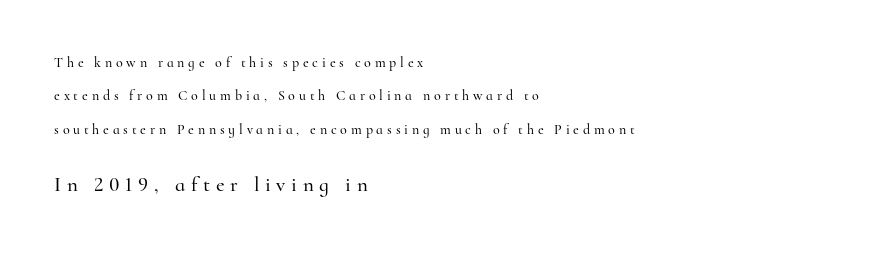
The rendering enlarges the type as you move from the upper chunk to the lower. Visually the block forms a straight wall on the left and a jagged coastline on the right. Letter spacing: wide. Designer's note — italics off, roman on. Rows of type keep a wide berth in the vertical direction.
